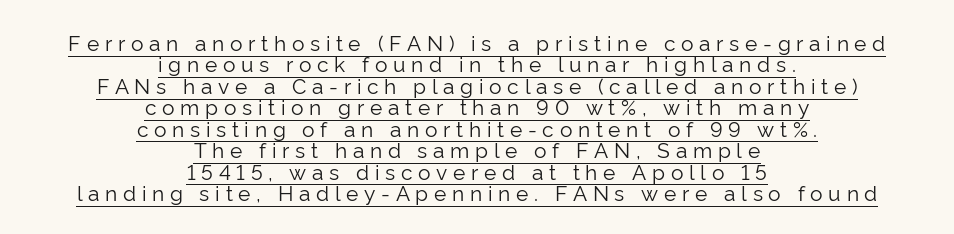
The image shows 21 px text type, upright; set centered, tight line spacing (1.02x), unusually wide letter spacing (+0.27 em), underlined.
